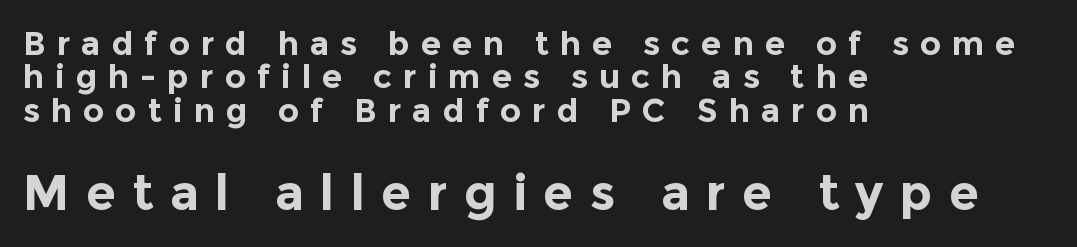
The image shows 49 px bold sans-serif type, upright; set left-aligned, tight line spacing (1.01x), unusually wide letter spacing (+0.33 em), not underlined; the second (bottom) block is 1.48x larger; a medium x-height.
